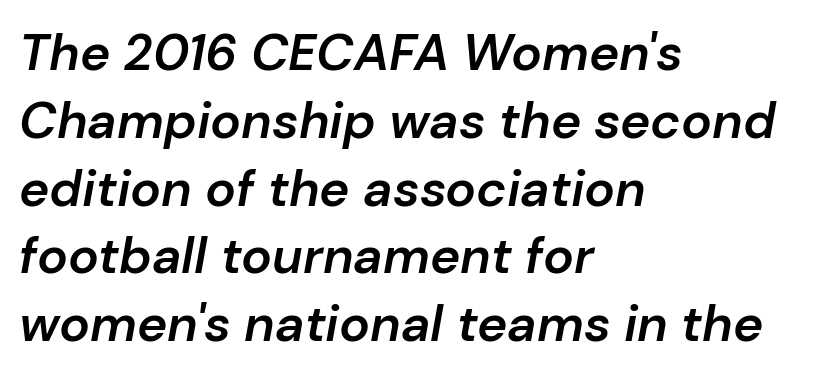
Q: Is the text bold? A: Semi-bold.
Q: Is the text italic (slanted)? A: Yes, it leans right by about 10 degrees.
Q: Is the text underlined? A: No.
Q: How is the paragraph aligned? A: Left-aligned.
Q: Is the spacing between letters normal or unusually wide? A: Normal.
Q: Is the spacing between lines tight, normal or loose? A: Normal.
Q: Width (condensed, normal, or wide)? A: Normal.
Q: Stroke contrast? A: Low.
Q: x-height? A: Medium.
Q: Monospaced? A: No.
